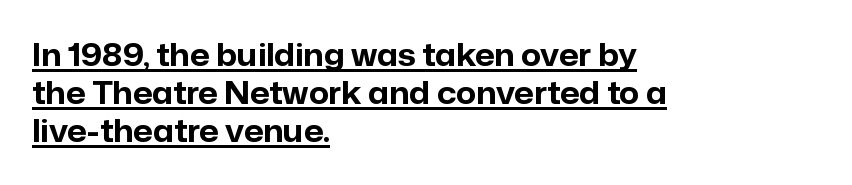
Q: Is the text bold? A: Yes.
Q: Is the text italic (slanted)? A: No, it is upright.
Q: Is the typeface a serif or a sans-serif typeface? A: Sans-serif.
Q: Is the text underlined? A: Yes.
Q: How is the paragraph aligned? A: Left-aligned.
Q: Is the spacing between letters normal or unusually wide? A: Normal.
Q: Width (condensed, normal, or wide)? A: Normal.
Q: Stroke contrast? A: Low.
Q: x-height? A: Medium.
Q: Monospaced? A: No.
